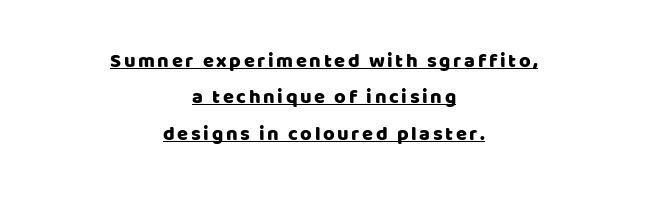
{"italic": "no", "underline": "yes", "align": "center", "line_spacing_ratio": 1.82, "glyph_px": 20}
